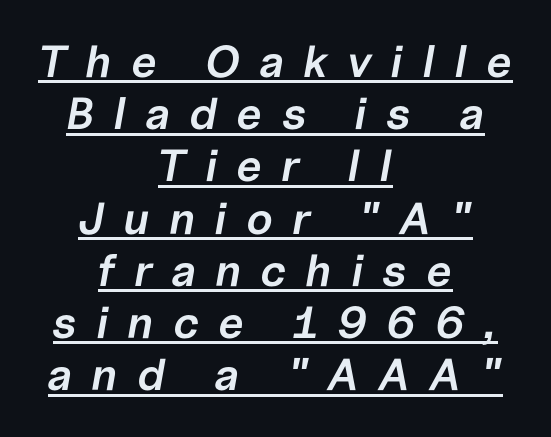
Q: Is the text bold? A: Semi-bold.
Q: Is the text italic (slanted)? A: Yes, it leans right by about 10 degrees.
Q: Is the text underlined? A: Yes.
Q: How is the paragraph aligned? A: Centered.
Q: Is the spacing between letters normal or unusually wide? A: Unusually wide.
Q: Width (condensed, normal, or wide)? A: Normal.
Q: Stroke contrast? A: Low.
Q: x-height? A: Medium.
Q: Monospaced? A: No.
